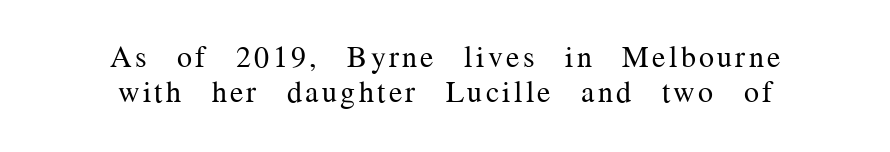
The image shows 30 px regular-weight serif type, upright; set centered, line spacing 1.17x, not underlined; medium stroke contrast and a medium x-height.
